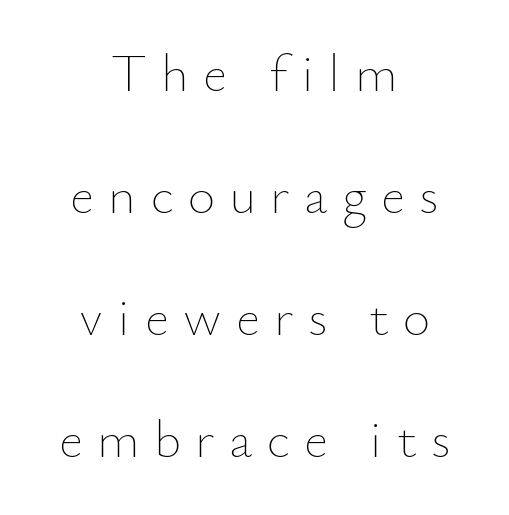
{"italic": "no", "bold": "no", "weight": "thin", "width": "normal", "stroke_contrast": "low", "x_height": "small", "monospaced": "no", "underline": "no", "align": "center", "line_spacing": "loose", "line_spacing_ratio": 2.3, "letter_spacing": "wide", "letter_spacing_em": 0.27, "glyph_px": 53}
